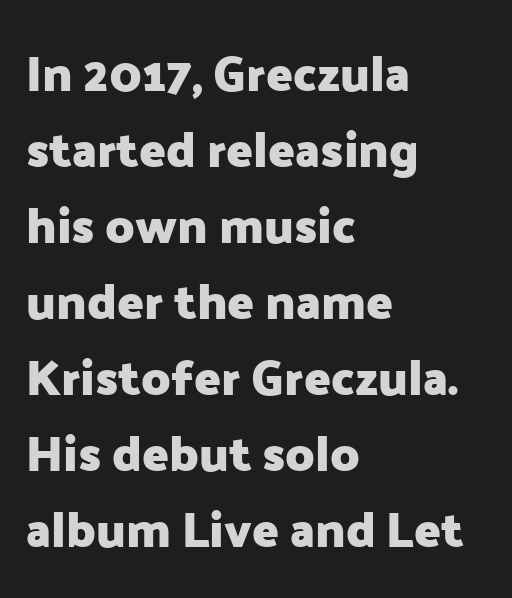
The image shows 49 px heavy sans-serif type, upright; set left-aligned, normal line spacing (1.55x), normal letter spacing, not underlined; low stroke contrast and a medium x-height.
